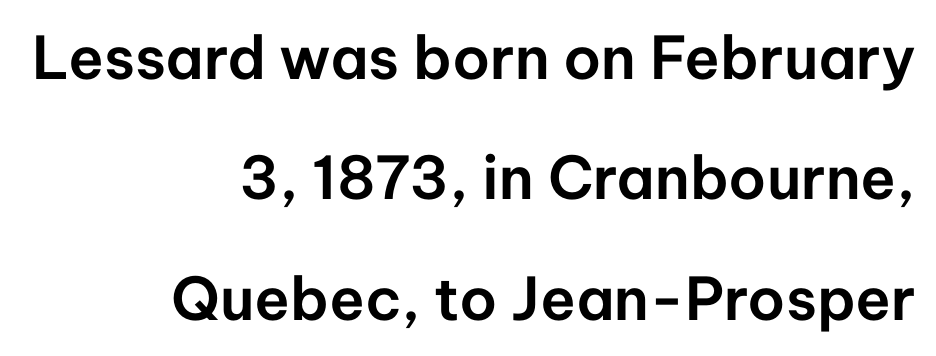
Q: Is the text italic (slanted)? A: No, it is upright.
Q: Is the typeface a serif or a sans-serif typeface? A: Sans-serif.
Q: Is the text underlined? A: No.
Q: How is the paragraph aligned? A: Right-aligned.
Q: Is the spacing between letters normal or unusually wide? A: Normal.
Q: Is the spacing between lines tight, normal or loose? A: Loose.
Q: Width (condensed, normal, or wide)? A: Normal.
Q: Stroke contrast? A: Low.
Q: x-height? A: Medium.
Q: Monospaced? A: No.
